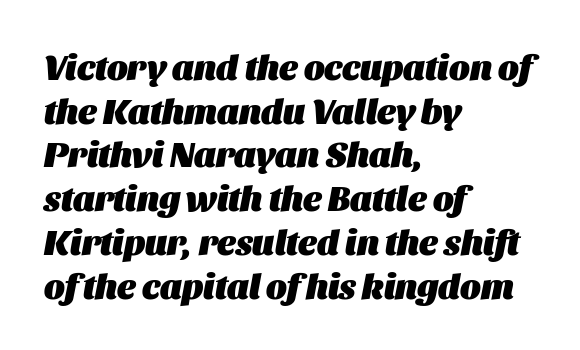
The image shows 35 px heavy type, italic (leaning right); set left-aligned, normal line spacing (1.25x), normal letter spacing, not underlined; medium stroke contrast and a large x-height.
